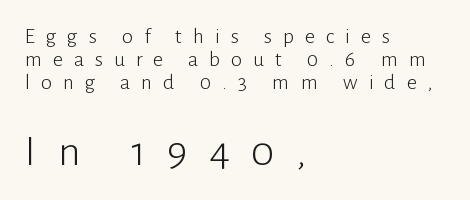
Q: Is the text bold? A: No.
Q: Is the text italic (slanted)? A: No, it is upright.
Q: Is the typeface a serif or a sans-serif typeface? A: Sans-serif.
Q: Is the text underlined? A: No.
Q: How is the paragraph aligned? A: Left-aligned.
Q: Is the spacing between letters normal or unusually wide? A: Unusually wide.
Q: Is the spacing between lines tight, normal or loose? A: Tight.
Q: Which block of text is set in a larger size, the first (top) or the second (bottom)? A: The second (bottom) one.
Q: Width (condensed, normal, or wide)? A: Normal.
Q: Stroke contrast? A: Low.
Q: x-height? A: Medium.
Q: Monospaced? A: No.
